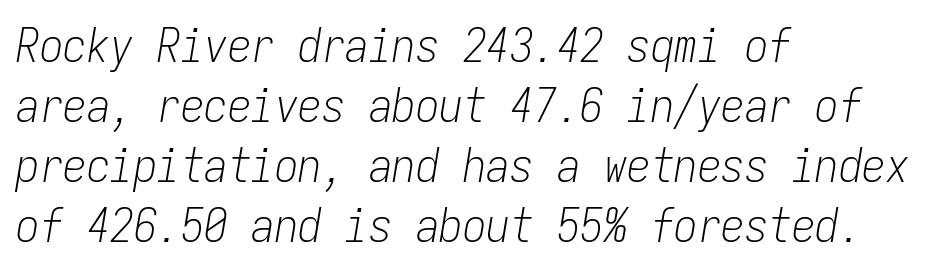
{"italic": "yes", "lean": "right", "slant_degrees": 9, "bold": "no", "weight": "light", "width": "condensed", "stroke_contrast": "low", "x_height": "medium", "monospaced": "yes", "underline": "no", "align": "left", "line_spacing": "normal", "line_spacing_ratio": 1.28, "letter_spacing": "normal", "letter_spacing_em": 0.0, "glyph_px": 47}
